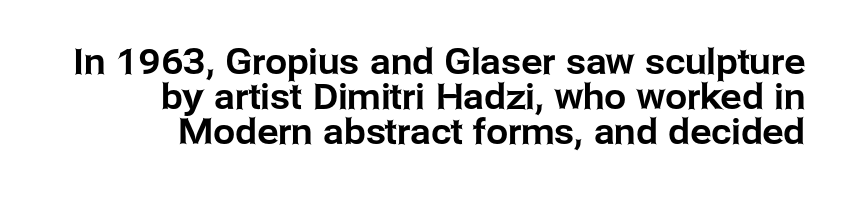
Q: Is the text italic (slanted)? A: No, it is upright.
Q: Is the typeface a serif or a sans-serif typeface? A: Sans-serif.
Q: Is the text underlined? A: No.
Q: How is the paragraph aligned? A: Right-aligned.
Q: Is the spacing between letters normal or unusually wide? A: Normal.
Q: Is the spacing between lines tight, normal or loose? A: Tight.
Q: Width (condensed, normal, or wide)? A: Normal.
Q: Stroke contrast? A: Low.
Q: x-height? A: Medium.
Q: Monospaced? A: No.
